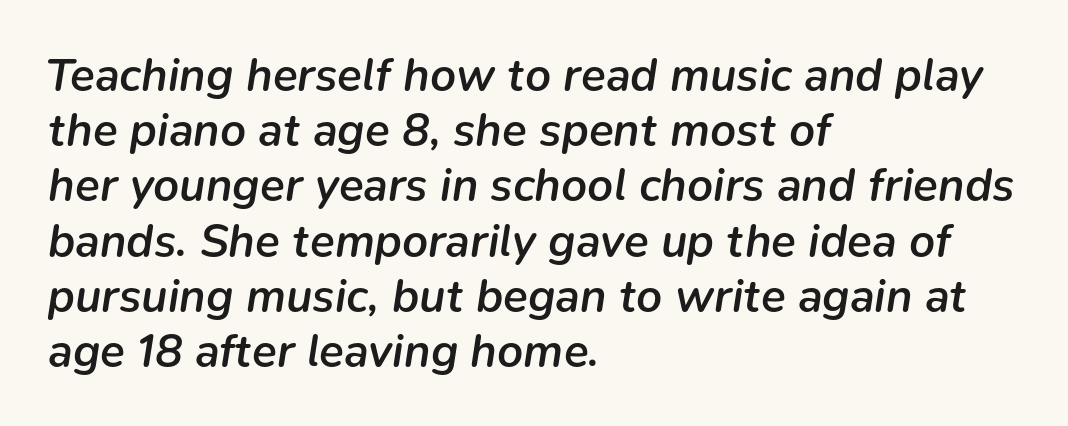
Q: Is the text bold? A: Semi-bold.
Q: Is the text italic (slanted)? A: Yes, it leans right by about 9 degrees.
Q: Is the text underlined? A: No.
Q: How is the paragraph aligned? A: Left-aligned.
Q: Is the spacing between letters normal or unusually wide? A: Normal.
Q: Width (condensed, normal, or wide)? A: Normal.
Q: Stroke contrast? A: Low.
Q: x-height? A: Medium.
Q: Monospaced? A: No.
